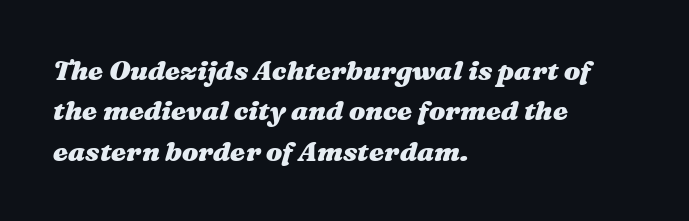
The strokes are fattened all the way to bold. The gaps between neighbouring characters are ordinary and unremarkable. The gap between lines stays unmarked. Regular leading. The paragraph shown leans on its left margin.
